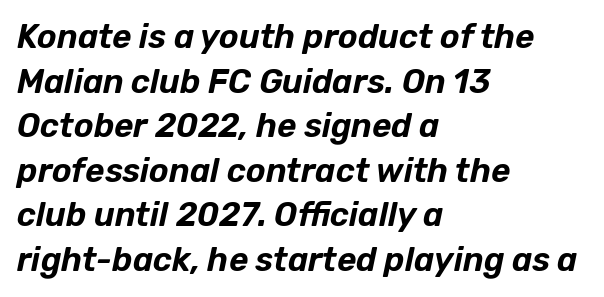
The face used here is rendered with its standard letterfit. Does the leading feel generous? No, just average. Is this a fixed-width face? No — the glyphs have proportional, varying widths. This sample uses an oblique cut, with every glyph tilted off the vertical.
